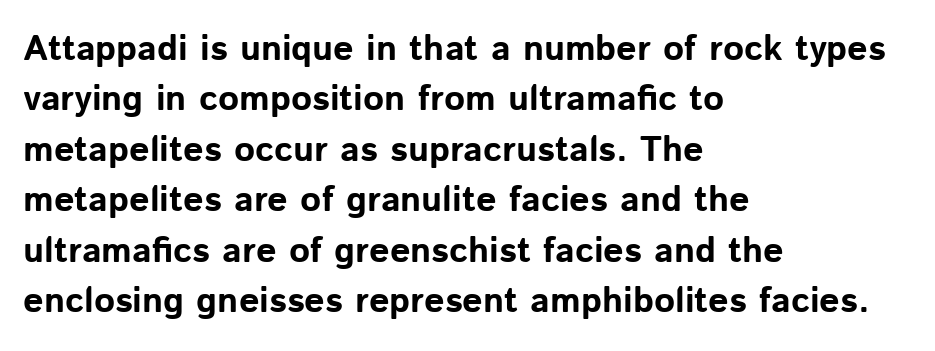
Q: Is the text bold? A: Yes.
Q: Is the text italic (slanted)? A: No, it is upright.
Q: Is the typeface a serif or a sans-serif typeface? A: Sans-serif.
Q: Is the text underlined? A: No.
Q: How is the paragraph aligned? A: Left-aligned.
Q: Is the spacing between letters normal or unusually wide? A: Normal.
Q: Is the spacing between lines tight, normal or loose? A: Normal.
Q: Width (condensed, normal, or wide)? A: Normal.
Q: Stroke contrast? A: Low.
Q: x-height? A: Medium.
Q: Monospaced? A: No.
